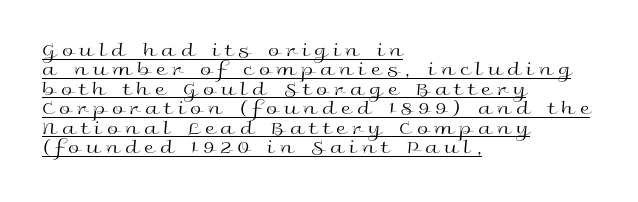
The strokes are not fattened; the text isn't bold. Letter spacing: wide. Quick note: underline on. Line spacing here is tight. Rendered with straight, roman letterforms.
